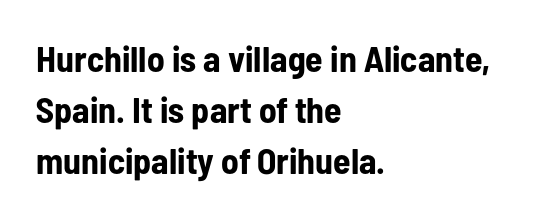
{"serif": "no", "italic": "no", "bold": "yes", "weight": "bold", "width": "condensed", "stroke_contrast": "low", "x_height": "medium", "monospaced": "no", "underline": "no", "align": "left", "line_spacing": "normal", "line_spacing_ratio": 1.42, "letter_spacing": "normal", "letter_spacing_em": 0.0, "glyph_px": 36}
